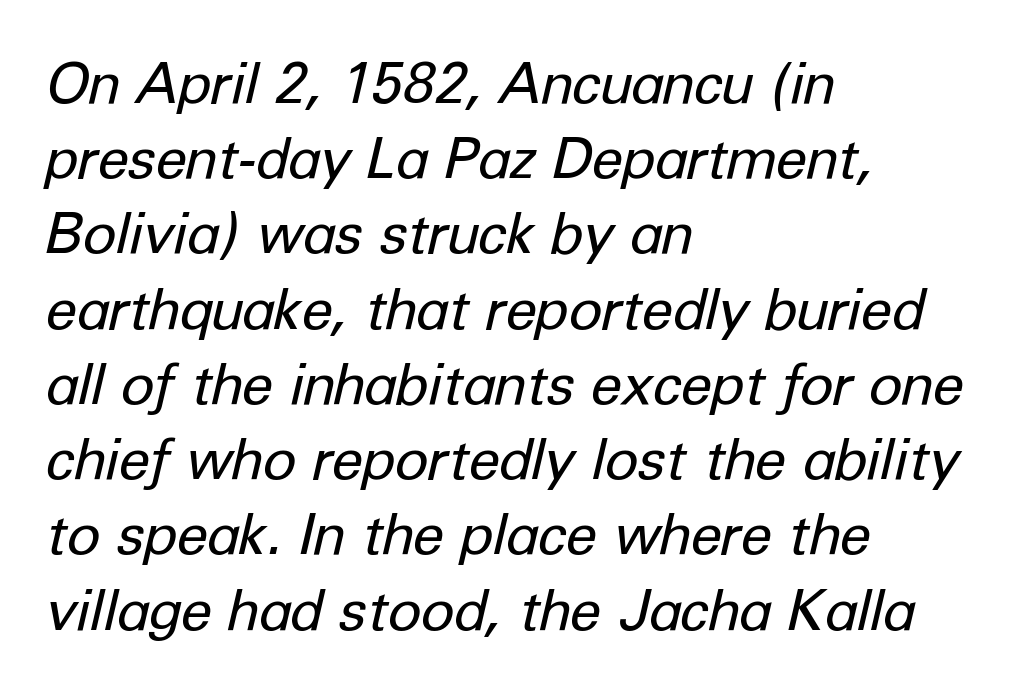
The image shows 57 px regular-weight type, italic (leaning right); set left-aligned, normal line spacing (1.32x), normal letter spacing, not underlined; low stroke contrast and a medium x-height.
